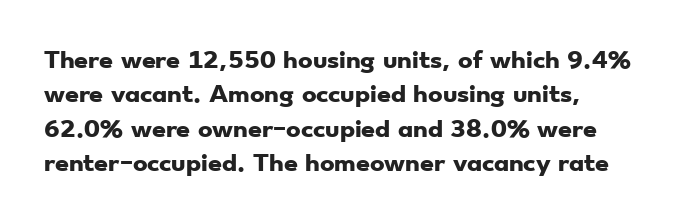
The space directly below the letters is spotless. Visually the block forms a straight wall on the left and a jagged coastline on the right. Inter-character spacing is left at the font's built-in metrics. Heavy, bold letterforms. Regular leading.
